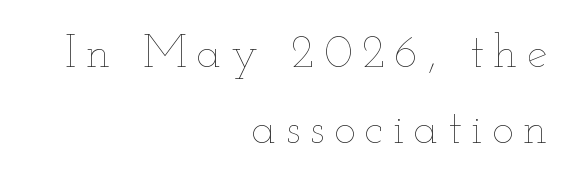
Q: Is the text bold? A: No.
Q: Is the text italic (slanted)? A: No, it is upright.
Q: Is the text underlined? A: No.
Q: How is the paragraph aligned? A: Right-aligned.
Q: Is the spacing between letters normal or unusually wide? A: Unusually wide.
Q: Is the spacing between lines tight, normal or loose? A: Normal.
Q: Width (condensed, normal, or wide)? A: Wide.
Q: Stroke contrast? A: Low.
Q: x-height? A: Small.
Q: Monospaced? A: No.
